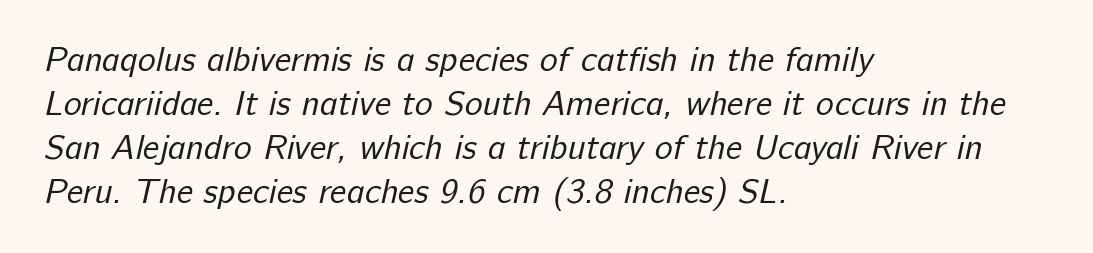
Caption: multi-line text, flush left, ragged right. Weight: not bold — regular or lighter. You could not count columns in this text — the font is proportionally spaced. The designer went with a sans here, leaving each stem footless. Compared with typical paragraphs, the rows here are spaced about the same. What stands out about the letter spacing? Nothing — it is the standard amount.
